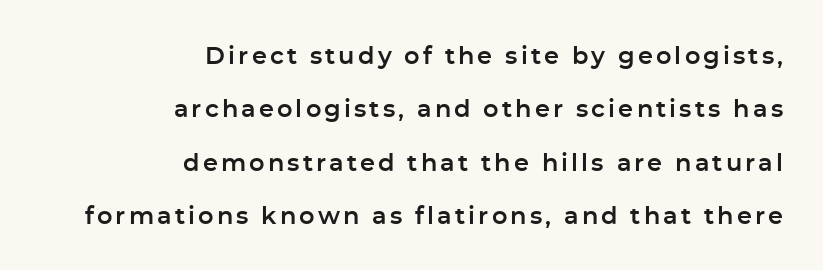
Q: Is the text italic (slanted)? A: No, it is upright.
Q: Is the text underlined? A: No.
Q: How is the paragraph aligned? A: Right-aligned.
Q: Is the spacing between lines tight, normal or loose? A: Loose.
